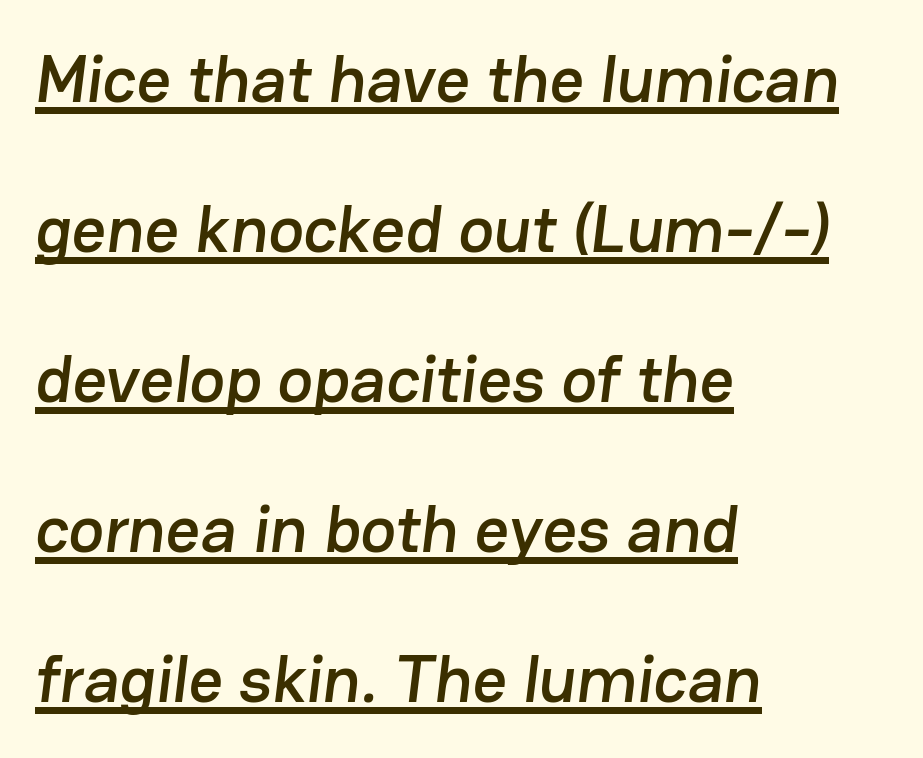
{"serif": "no", "width": "normal", "stroke_contrast": "low", "x_height": "medium", "monospaced": "no", "underline": "yes", "align": "left", "line_spacing": "loose", "line_spacing_ratio": 2.24, "letter_spacing": "normal", "letter_spacing_em": 0.0, "glyph_px": 67}
